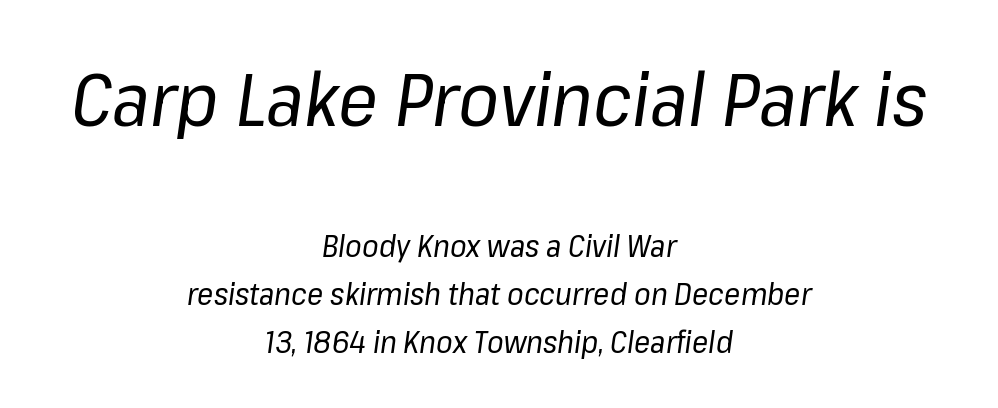
This block has exactly the height ordinary leading produces. Proportional: the letters do not fall into vertical columns. Check the space under the baseline: it is left empty. You get the large type first, then a drop to smaller type. You can tell it's italic because the verticals aren't actually vertical.
